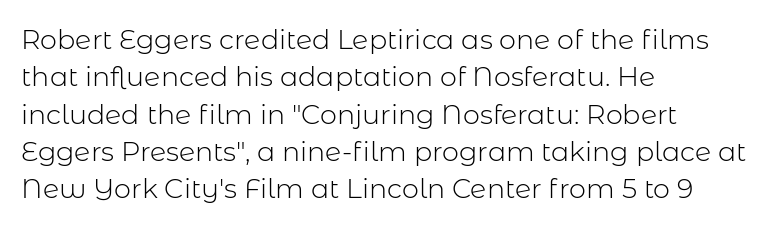
The image shows 27 px text type, upright; set left-aligned, normal line spacing (1.38x), normal letter spacing, not underlined.
